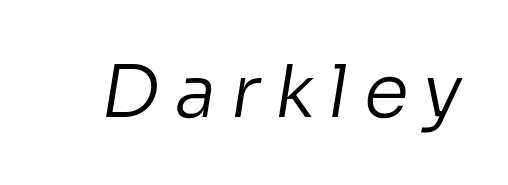
Q: Is the text bold? A: No.
Q: Is the typeface a serif or a sans-serif typeface? A: Sans-serif.
Q: Is the text underlined? A: No.
Q: Is the spacing between letters normal or unusually wide? A: Unusually wide.
Q: Width (condensed, normal, or wide)? A: Normal.
Q: Stroke contrast? A: Low.
Q: x-height? A: Medium.
Q: Monospaced? A: No.
